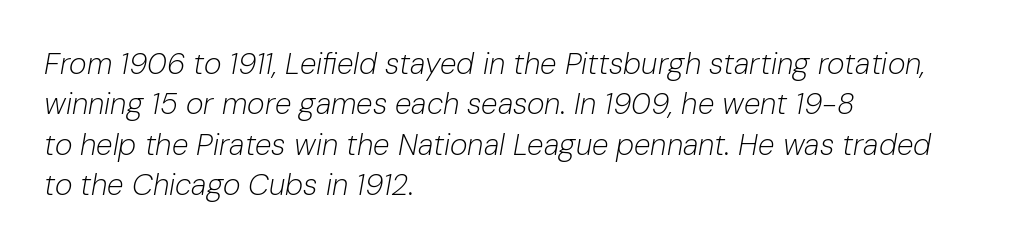
{"italic": "yes", "lean": "right", "slant_degrees": 10, "bold": "no", "weight": "light", "width": "normal", "stroke_contrast": "low", "x_height": "medium", "monospaced": "no", "underline": "no", "align": "left", "line_spacing": "normal", "line_spacing_ratio": 1.35, "letter_spacing": "normal", "letter_spacing_em": 0.0, "glyph_px": 30}
